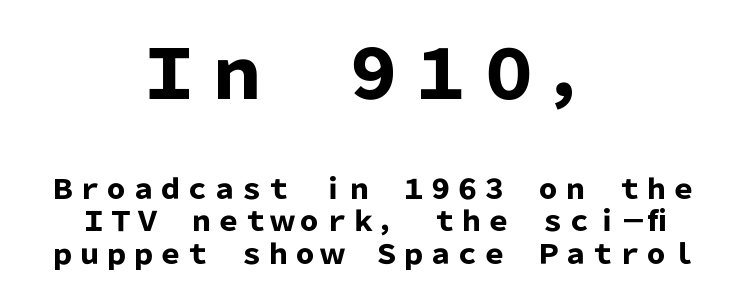
Q: Is the text bold? A: Yes.
Q: Is the text italic (slanted)? A: No, it is upright.
Q: Is the typeface a serif or a sans-serif typeface? A: Sans-serif.
Q: Is the text underlined? A: No.
Q: How is the paragraph aligned? A: Centered.
Q: Is the spacing between letters normal or unusually wide? A: Normal.
Q: Which block of text is set in a larger size, the first (top) or the second (bottom)? A: The first (top) one.
Q: Width (condensed, normal, or wide)? A: Normal.
Q: Stroke contrast? A: Low.
Q: x-height? A: Medium.
Q: Monospaced? A: No.
